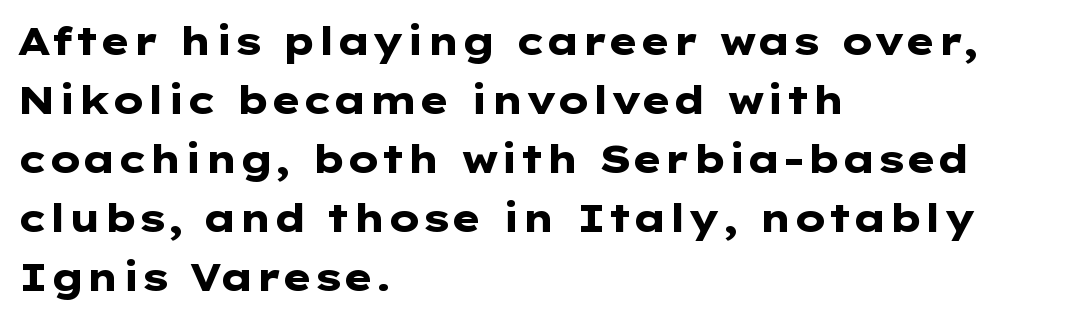
Q: Is the text bold? A: Yes.
Q: Is the text italic (slanted)? A: No, it is upright.
Q: Is the typeface a serif or a sans-serif typeface? A: Sans-serif.
Q: Is the text underlined? A: No.
Q: How is the paragraph aligned? A: Left-aligned.
Q: Is the spacing between letters normal or unusually wide? A: Normal.
Q: Is the spacing between lines tight, normal or loose? A: Normal.
Q: Width (condensed, normal, or wide)? A: Wide.
Q: Stroke contrast? A: Low.
Q: x-height? A: Medium.
